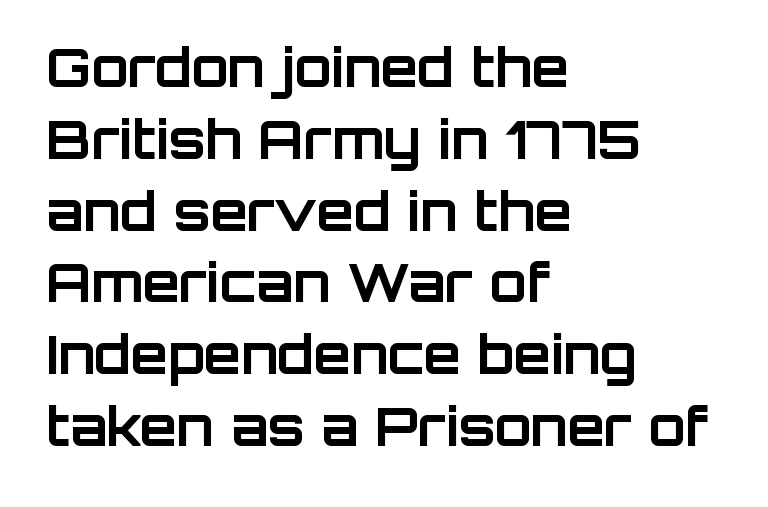
Q: Is the text bold? A: Yes.
Q: Is the text italic (slanted)? A: No, it is upright.
Q: Is the typeface a serif or a sans-serif typeface? A: Sans-serif.
Q: Is the text underlined? A: No.
Q: How is the paragraph aligned? A: Left-aligned.
Q: Is the spacing between letters normal or unusually wide? A: Normal.
Q: Is the spacing between lines tight, normal or loose? A: Normal.
Q: Width (condensed, normal, or wide)? A: Normal.
Q: Stroke contrast? A: Low.
Q: x-height? A: Large.
Q: Monospaced? A: No.
